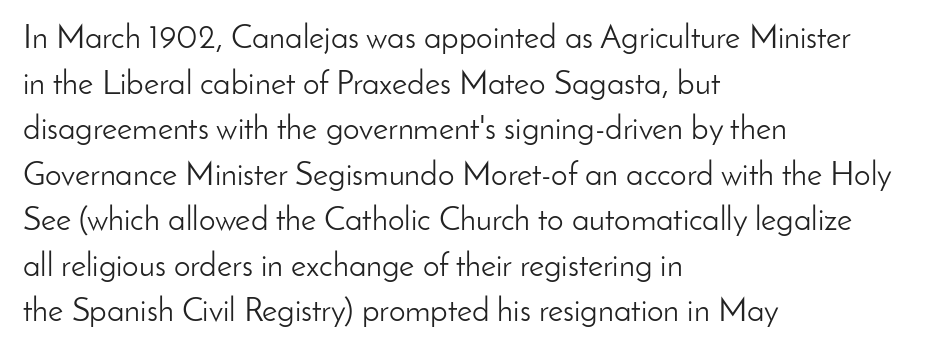
Q: Is the text bold? A: No.
Q: Is the text italic (slanted)? A: No, it is upright.
Q: Is the typeface a serif or a sans-serif typeface? A: Sans-serif.
Q: Is the text underlined? A: No.
Q: How is the paragraph aligned? A: Left-aligned.
Q: Is the spacing between letters normal or unusually wide? A: Normal.
Q: Is the spacing between lines tight, normal or loose? A: Normal.
Q: Width (condensed, normal, or wide)? A: Normal.
Q: Stroke contrast? A: Low.
Q: x-height? A: Small.
Q: Monospaced? A: No.
